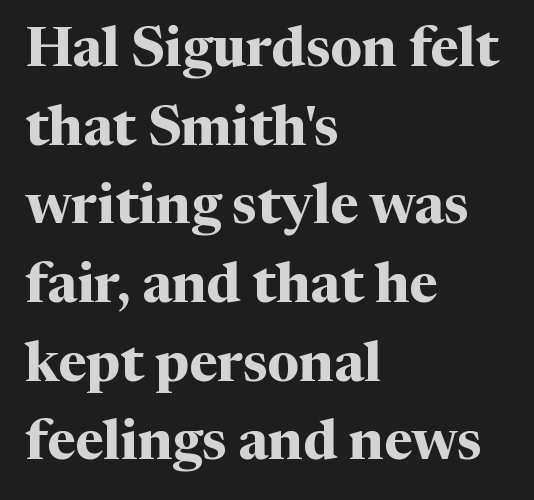
{"serif": "yes", "italic": "no", "bold": "yes", "weight": "bold", "width": "normal", "stroke_contrast": "medium", "x_height": "medium", "monospaced": "no", "underline": "no", "align": "left", "line_spacing": "normal", "line_spacing_ratio": 1.43, "letter_spacing": "normal", "letter_spacing_em": 0.0, "glyph_px": 55}
